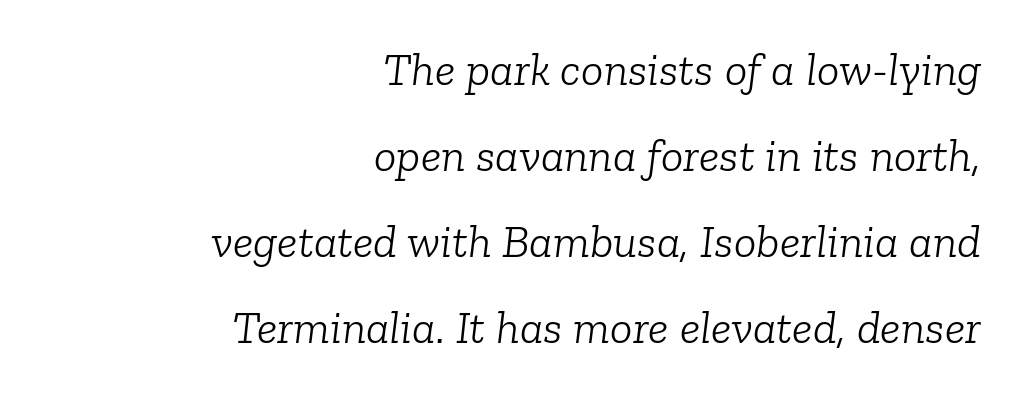
{"serif": "yes", "italic": "yes", "lean": "right", "slant_degrees": 6, "bold": "no", "weight": "light", "width": "normal", "stroke_contrast": "low", "x_height": "medium", "monospaced": "no", "underline": "no", "align": "right", "line_spacing_ratio": 1.83, "letter_spacing": "normal", "letter_spacing_em": 0.0, "glyph_px": 47}
